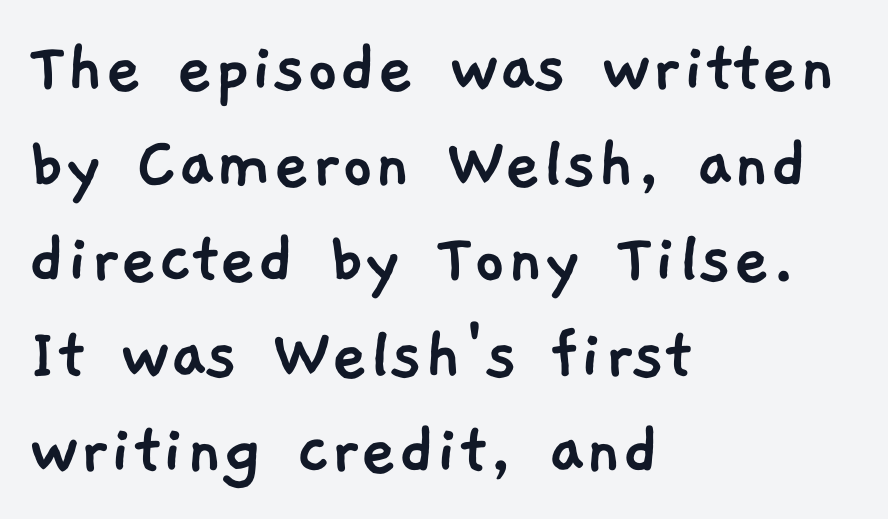
The image shows 79 px sans-serif type; set left-aligned, line spacing 1.21x, normal letter spacing, not underlined; low stroke contrast and a medium x-height.
